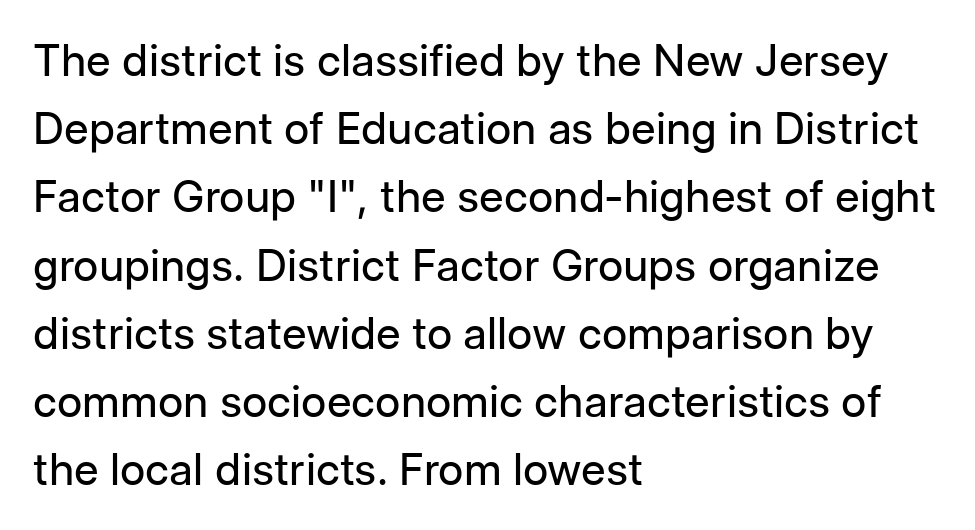
The type family on display is of the sans-serif kind. Honestly, there is no underline to notice here at all. Looks like regular typesetting: each glyph gets only the width it needs. The lettering stays uniformly vertical, giving the passage a roman look. What's the leading like? Ordinary, nothing unusual.
